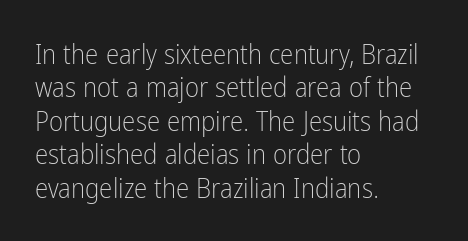
The image shows 27 px text type, upright; set left-aligned, line spacing 1.24x, normal letter spacing, not underlined.
